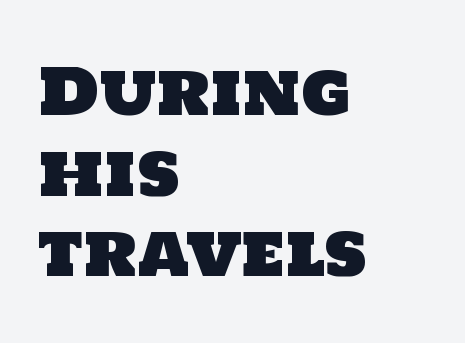
Q: Is the typeface a serif or a sans-serif typeface? A: Sans-serif.
Q: Is the text underlined? A: No.
Q: How is the paragraph aligned? A: Left-aligned.
Q: Is the spacing between letters normal or unusually wide? A: Normal.
Q: Is the spacing between lines tight, normal or loose? A: Normal.
Q: Width (condensed, normal, or wide)? A: Normal.
Q: Stroke contrast? A: Low.
Q: x-height? A: Large.
Q: Monospaced? A: No.
